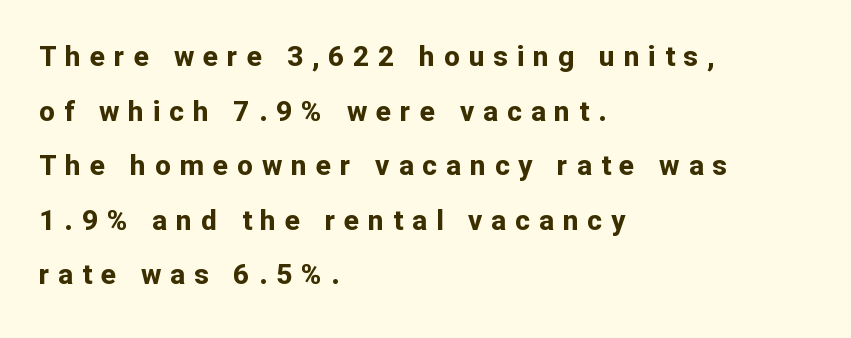
Q: Is the text bold? A: Yes.
Q: Is the text italic (slanted)? A: No, it is upright.
Q: Is the typeface a serif or a sans-serif typeface? A: Sans-serif.
Q: Is the text underlined? A: No.
Q: How is the paragraph aligned? A: Left-aligned.
Q: Is the spacing between letters normal or unusually wide? A: Unusually wide.
Q: Is the spacing between lines tight, normal or loose? A: Loose.
Q: Width (condensed, normal, or wide)? A: Normal.
Q: Stroke contrast? A: Low.
Q: x-height? A: Medium.
Q: Monospaced? A: No.
